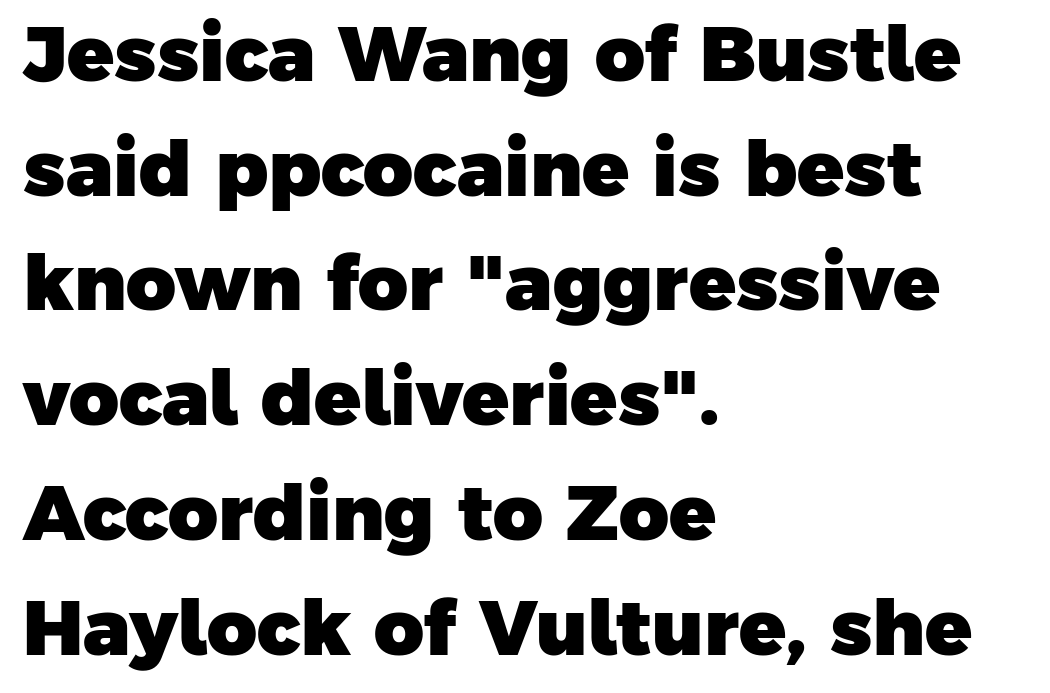
What weight is shown? A full bold with thick strokes. Does the leading feel generous? No, just average. The letterforms sit shoulder to shoulder at normal distance. Layout note: lines flush left. Varying glyph widths throughout — classic text-font behaviour. The gap between lines stays unmarked.
